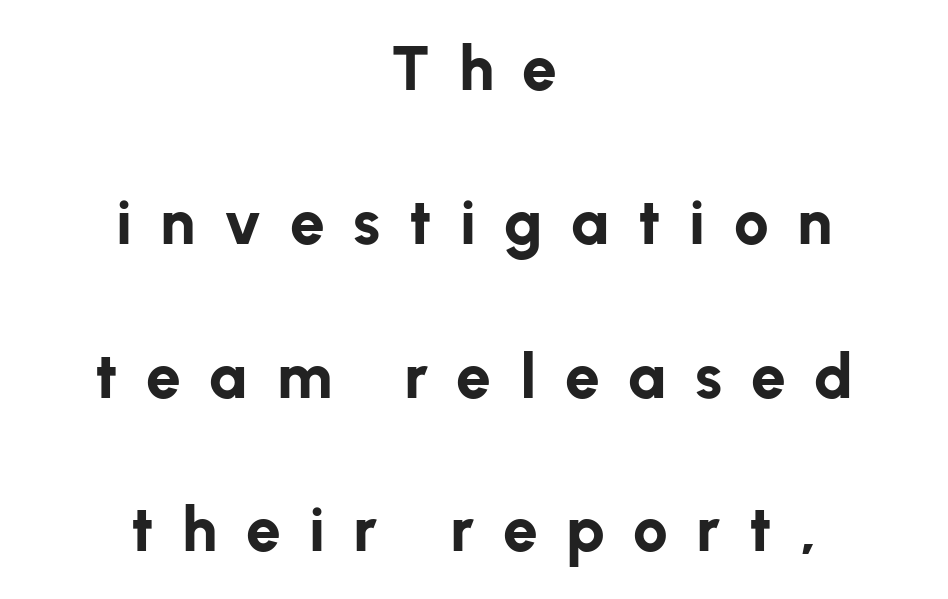
Q: Is the text bold? A: Yes.
Q: Is the text italic (slanted)? A: No, it is upright.
Q: Is the typeface a serif or a sans-serif typeface? A: Sans-serif.
Q: Is the text underlined? A: No.
Q: How is the paragraph aligned? A: Centered.
Q: Is the spacing between letters normal or unusually wide? A: Unusually wide.
Q: Is the spacing between lines tight, normal or loose? A: Loose.
Q: Width (condensed, normal, or wide)? A: Normal.
Q: Stroke contrast? A: Low.
Q: x-height? A: Medium.
Q: Monospaced? A: No.
